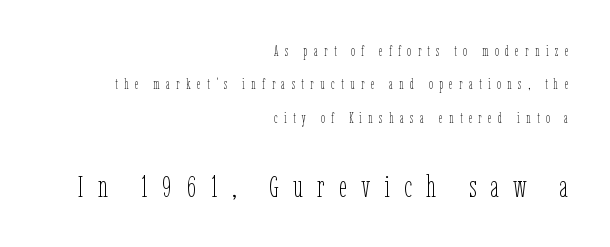
The image shows 31 px thin, condensed type, upright; set right-aligned, loose line spacing (2.38x), unusually wide letter spacing (+0.46 em), not underlined; the second (bottom) block is 2.21x larger; low stroke contrast and a medium x-height.
